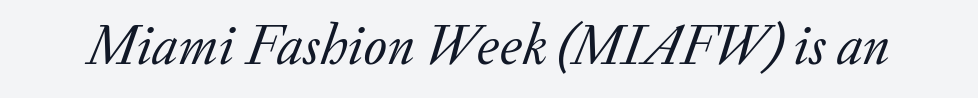
Q: Is the text bold? A: No.
Q: Is the text italic (slanted)? A: Yes, it leans right by about 20 degrees.
Q: Is the typeface a serif or a sans-serif typeface? A: Serif.
Q: Is the text underlined? A: No.
Q: Is the spacing between letters normal or unusually wide? A: Normal.
Q: Width (condensed, normal, or wide)? A: Normal.
Q: Stroke contrast? A: Low.
Q: x-height? A: Small.
Q: Monospaced? A: No.
